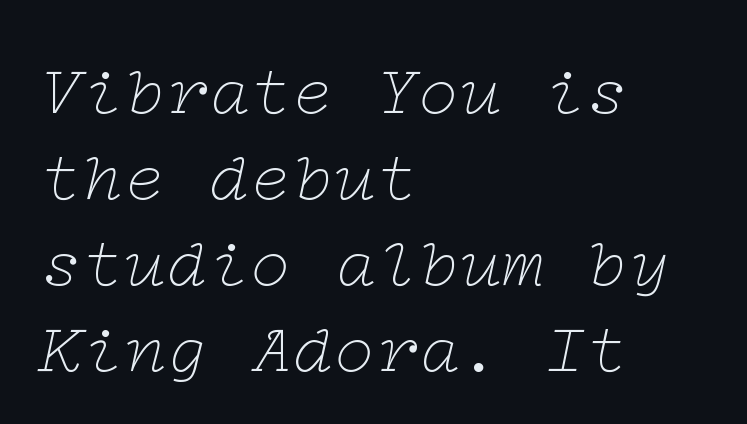
{"serif": "yes", "italic": "yes", "lean": "right", "slant_degrees": 12, "bold": "no", "weight": "thin", "width": "wide", "stroke_contrast": "low", "x_height": "medium", "underline": "no", "align": "left", "line_spacing_ratio": 1.23, "letter_spacing": "normal", "letter_spacing_em": 0.0, "glyph_px": 70}
